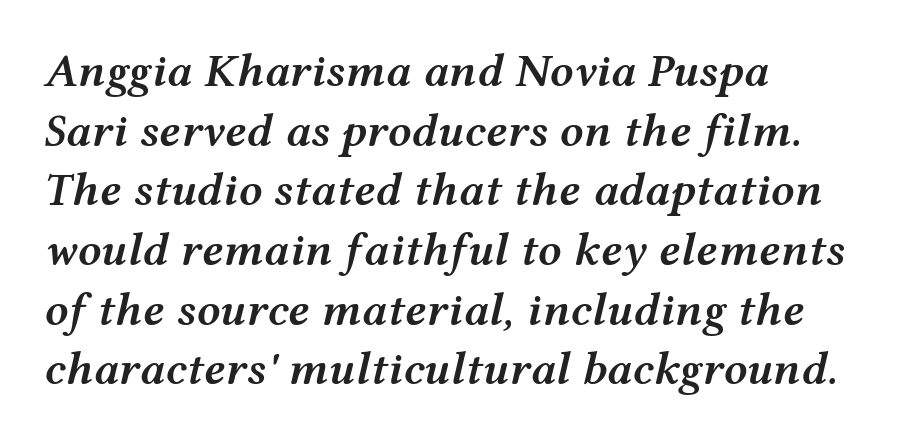
The image shows 47 px semibold, wide type, italic (leaning right); set left-aligned, normal line spacing (1.27x), normal letter spacing, not underlined; medium stroke contrast and a medium x-height.
